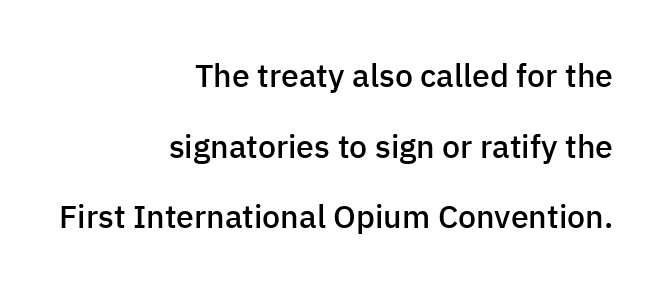
Q: Is the text bold? A: Semi-bold.
Q: Is the text italic (slanted)? A: No, it is upright.
Q: Is the typeface a serif or a sans-serif typeface? A: Sans-serif.
Q: Is the text underlined? A: No.
Q: How is the paragraph aligned? A: Right-aligned.
Q: Is the spacing between letters normal or unusually wide? A: Normal.
Q: Is the spacing between lines tight, normal or loose? A: Loose.
Q: Width (condensed, normal, or wide)? A: Normal.
Q: Stroke contrast? A: Low.
Q: x-height? A: Medium.
Q: Monospaced? A: No.
